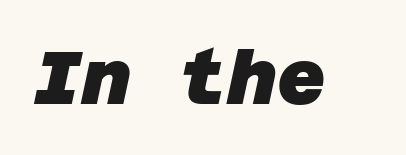
Q: Is the text bold? A: Yes.
Q: Is the typeface a serif or a sans-serif typeface? A: Sans-serif.
Q: Is the text underlined? A: No.
Q: Is the spacing between letters normal or unusually wide? A: Normal.
Q: Width (condensed, normal, or wide)? A: Normal.
Q: Stroke contrast? A: Low.
Q: x-height? A: Large.
